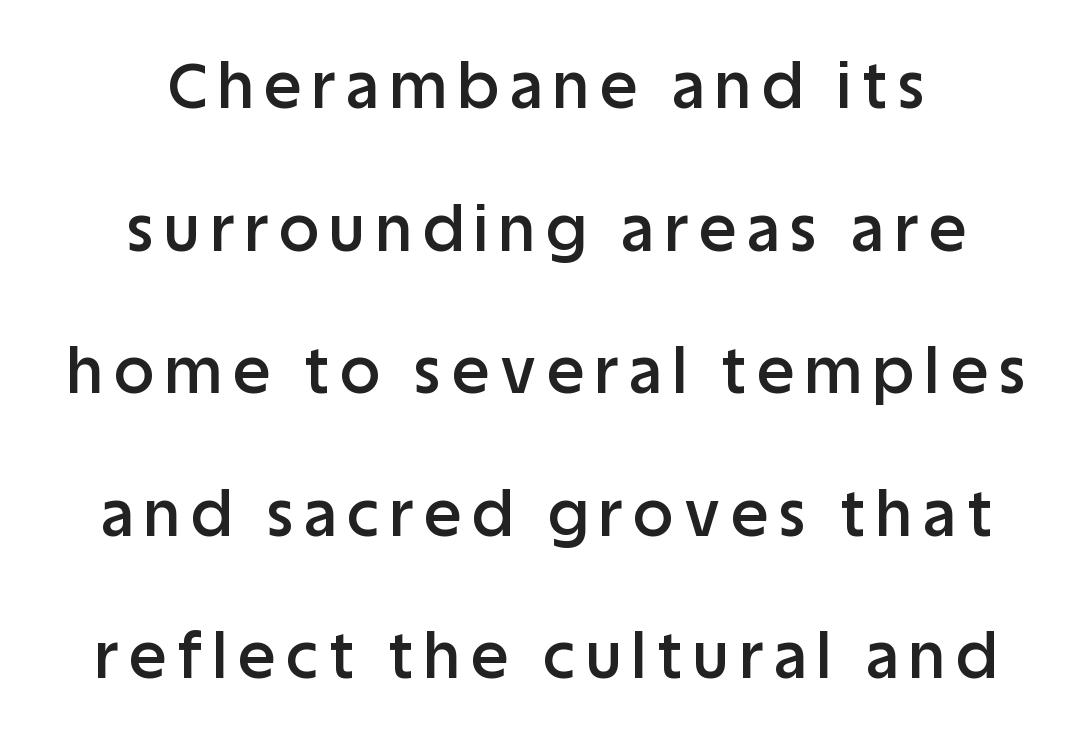
The image shows 62 px semibold sans-serif type, upright; set centered, loose line spacing (2.3x), not underlined; low stroke contrast and a large x-height.
